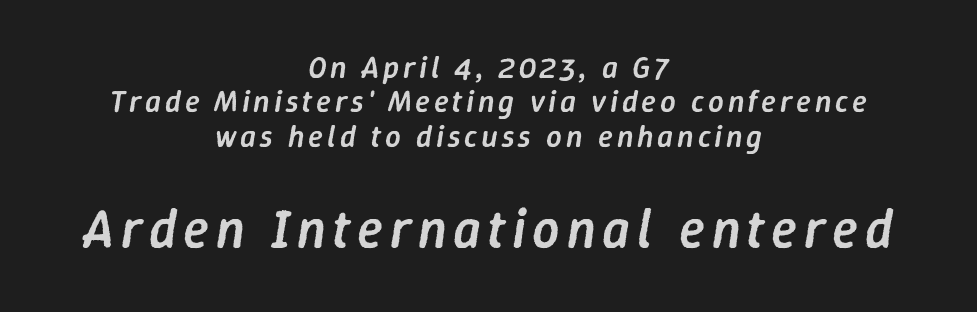
Is this a fixed-width face? No — the glyphs have proportional, varying widths. You get the small type first, then a jump to larger type. Is the type bold? Partly — it's a semibold, heavier than regular but not fully bold. The text carries the slant typical of an italic or oblique font.
